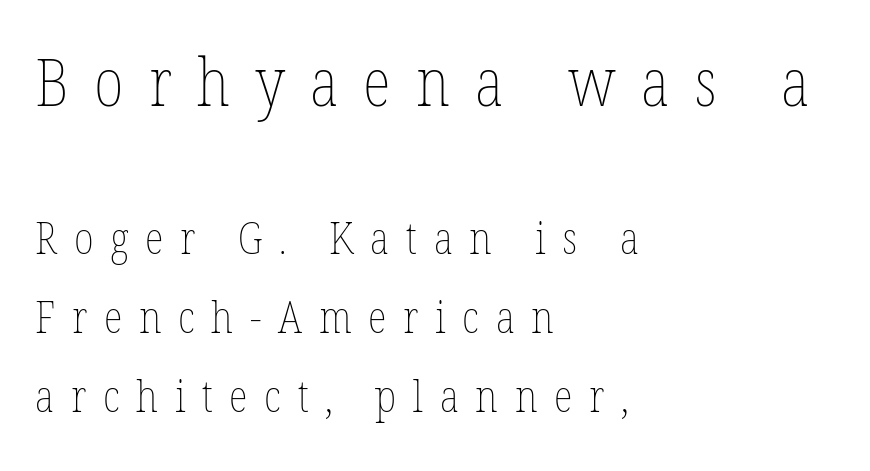
These glyphs show unthickened strokes, regular width or finer. The space directly below the letters is spotless. Here the designer chose a conventional face with non-uniform glyph widths. Short note: letters widely spaced. Nope, not italic — everything's standing straight. Layout note: lines flush left.
